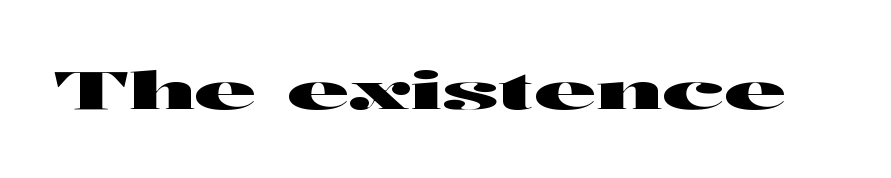
Is this a fixed-width face? No — the glyphs have proportional, varying widths. Check under the words: just untouched page. Students, note that the glyphs here touch the page at normal intervals. Nope, no serifs anywhere on these letters. This is the regular roman posture of the typeface.
